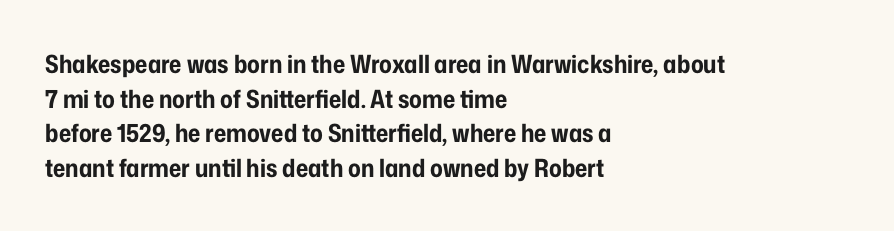
The type sits square on the baseline with zero lean. Summary of weight: heavy, a full bold. Rule under the text: the space is simply empty. Is the letter spacing exaggerated? No — it looks like the ordinary default.
